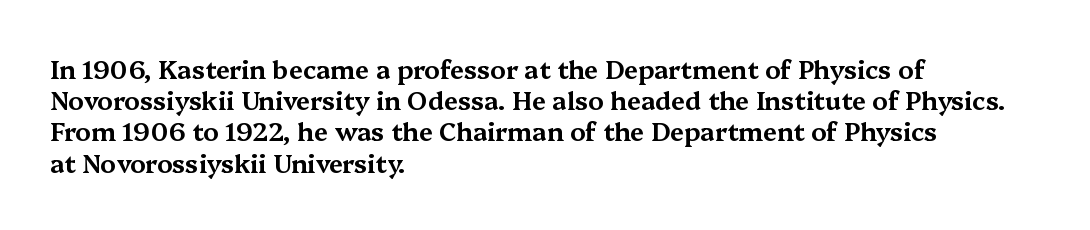
Q: Is the text italic (slanted)? A: No, it is upright.
Q: Is the text underlined? A: No.
Q: How is the paragraph aligned? A: Left-aligned.
Q: Is the spacing between letters normal or unusually wide? A: Normal.
Q: Is the spacing between lines tight, normal or loose? A: Normal.
